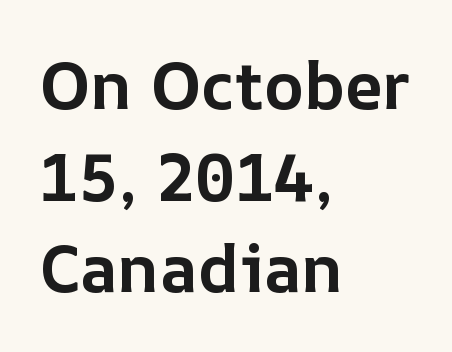
Characters remain perfectly vertical along every line. The sample has been set heavy, in full bold. This sample uses plain, unmodified letter spacing. Is this a fixed-width face? No — the glyphs have proportional, varying widths. Whoever set this chose a conventional vertical rhythm. The area under the type is left untouched.
